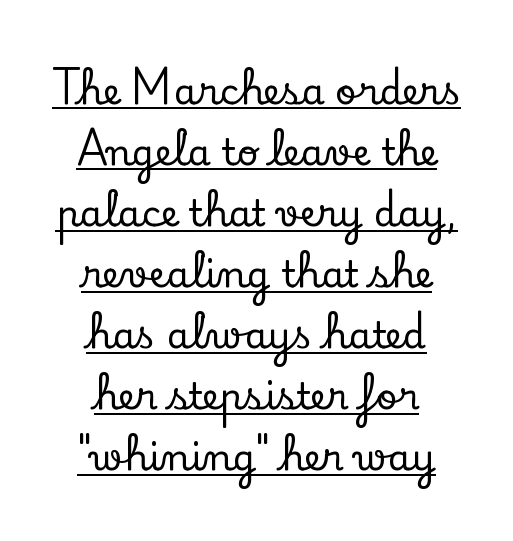
The image shows 37 px text type, upright; set centered, normal line spacing (1.65x), normal letter spacing, underlined; low stroke contrast and a small x-height.
